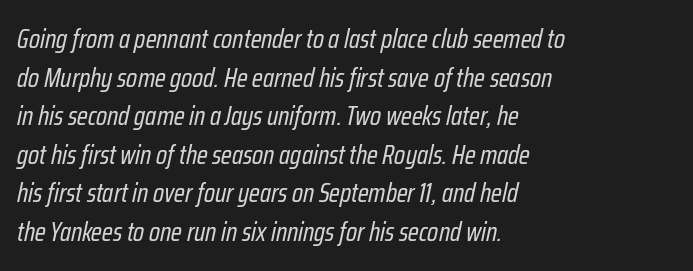
Q: Is the text bold? A: No.
Q: Is the text italic (slanted)? A: Yes, it leans right by about 12 degrees.
Q: Is the text underlined? A: No.
Q: How is the paragraph aligned? A: Left-aligned.
Q: Is the spacing between letters normal or unusually wide? A: Normal.
Q: Is the spacing between lines tight, normal or loose? A: Normal.
